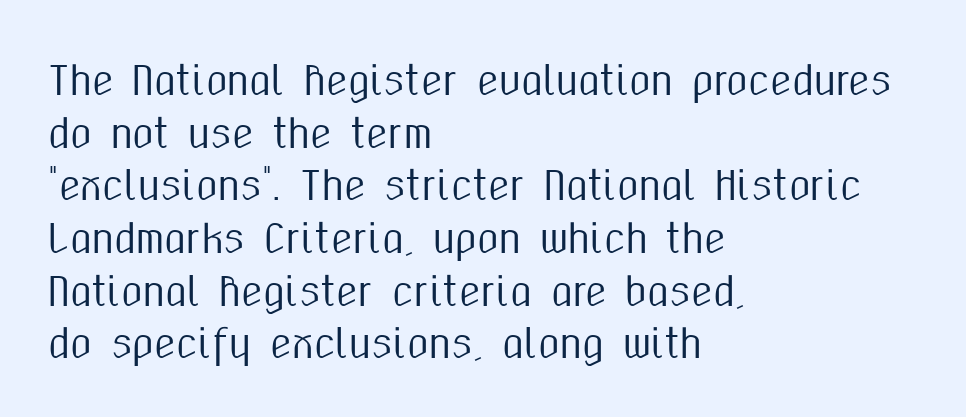
{"serif": "no", "italic": "no", "width": "condensed", "stroke_contrast": "medium", "x_height": "medium", "monospaced": "no", "underline": "no", "align": "left", "line_spacing": "normal", "line_spacing_ratio": 1.35, "letter_spacing": "normal", "letter_spacing_em": 0.0, "glyph_px": 39}
